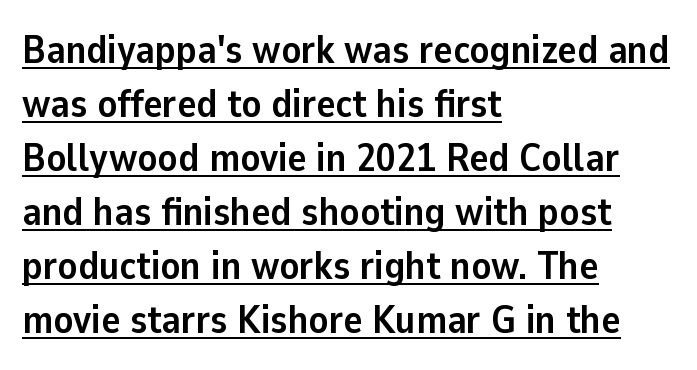
{"serif": "no", "italic": "no", "bold": "yes", "weight": "semibold", "width": "normal", "stroke_contrast": "low", "x_height": "medium", "monospaced": "no", "underline": "yes", "align": "left", "line_spacing": "normal", "line_spacing_ratio": 1.35, "letter_spacing": "normal", "letter_spacing_em": 0.0, "glyph_px": 40}
